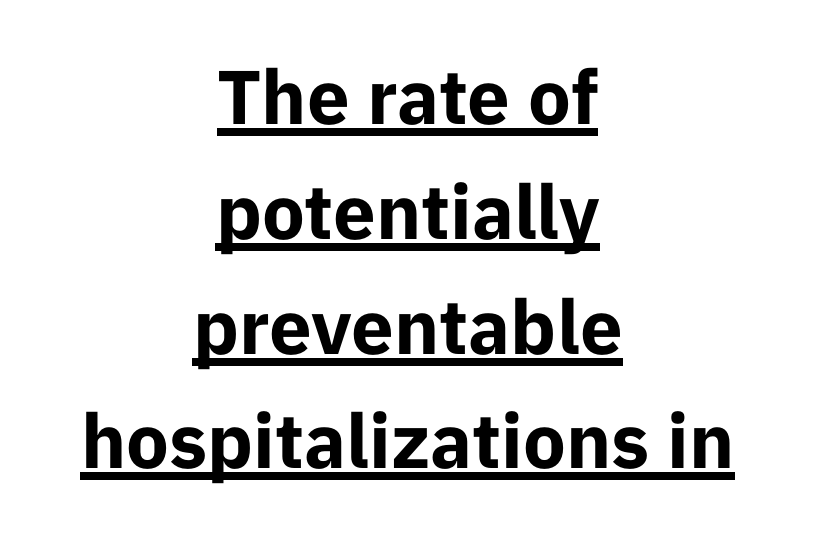
{"serif": "no", "italic": "no", "bold": "yes", "weight": "bold", "width": "normal", "stroke_contrast": "low", "x_height": "medium", "monospaced": "no", "underline": "yes", "align": "center", "line_spacing": "normal", "line_spacing_ratio": 1.51, "letter_spacing": "normal", "letter_spacing_em": 0.0, "glyph_px": 76}
